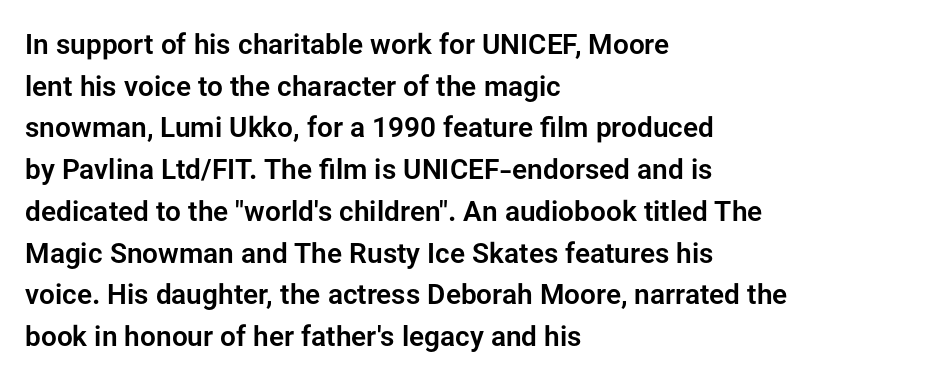
{"serif": "no", "italic": "no", "width": "normal", "stroke_contrast": "low", "x_height": "medium", "monospaced": "no", "underline": "no", "align": "left", "line_spacing": "normal", "line_spacing_ratio": 1.49, "letter_spacing": "normal", "letter_spacing_em": 0.0, "glyph_px": 28}
